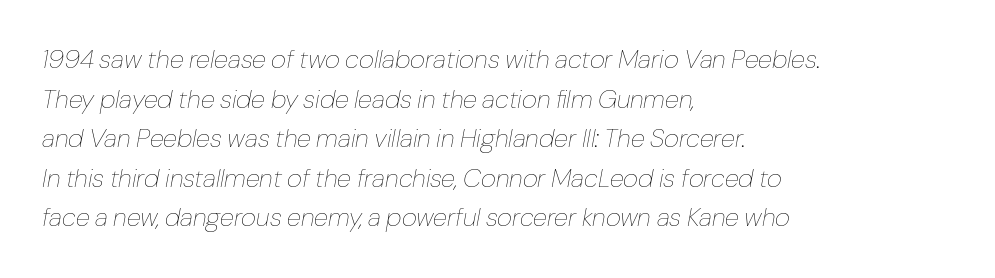
This rendering uses left alignment, leaving the right contour irregular. The tracking reads as untouched default to a designer's eye. Lines of text with bare space underneath. Reading down the column, the eye jumps a familiar distance to each next line. An italicized treatment has been applied to the whole sample.
